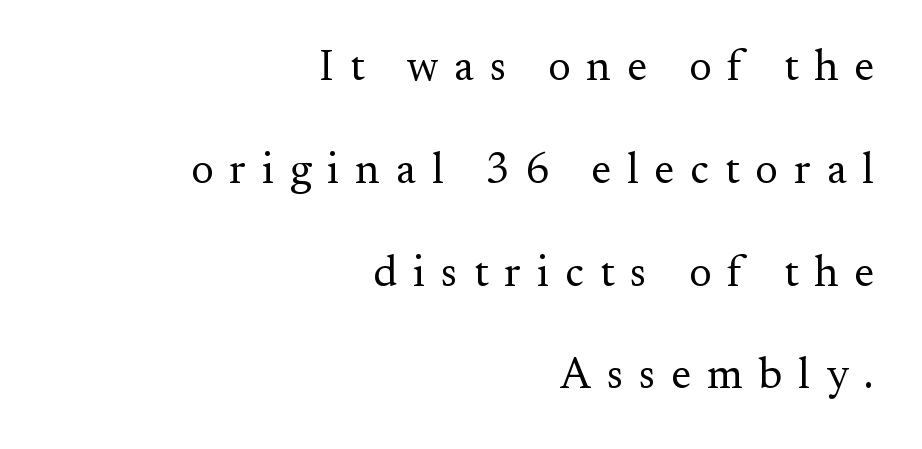
{"serif": "yes", "italic": "no", "bold": "no", "weight": "regular", "width": "normal", "stroke_contrast": "medium", "x_height": "small", "monospaced": "no", "underline": "no", "align": "right", "line_spacing": "loose", "line_spacing_ratio": 2.39, "letter_spacing": "wide", "letter_spacing_em": 0.37, "glyph_px": 43}
